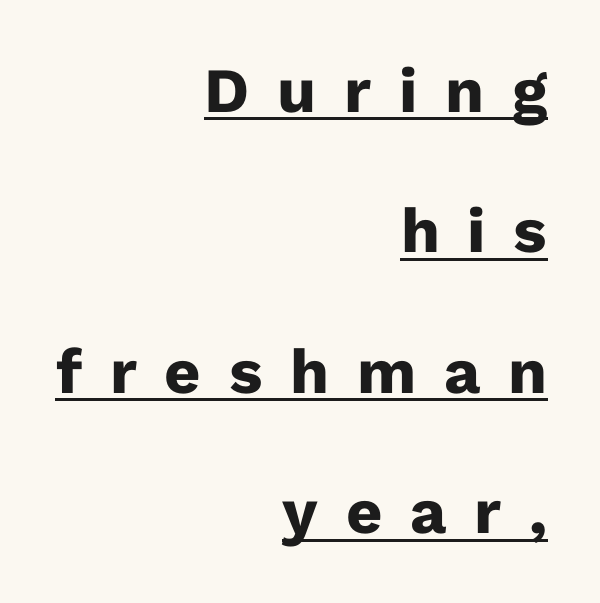
Q: Is the text bold? A: Yes.
Q: Is the text italic (slanted)? A: No, it is upright.
Q: Is the typeface a serif or a sans-serif typeface? A: Sans-serif.
Q: Is the text underlined? A: Yes.
Q: How is the paragraph aligned? A: Right-aligned.
Q: Is the spacing between letters normal or unusually wide? A: Unusually wide.
Q: Is the spacing between lines tight, normal or loose? A: Loose.
Q: Width (condensed, normal, or wide)? A: Normal.
Q: Stroke contrast? A: Low.
Q: x-height? A: Medium.
Q: Monospaced? A: No.
